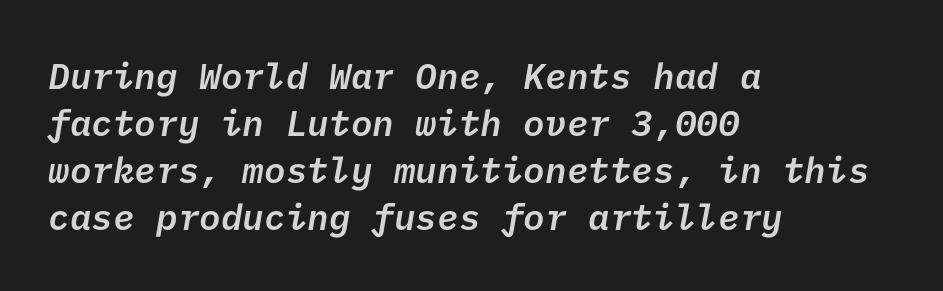
The typesetter chose a ragged-right arrangement here. Rows of type keep a routine distance in the vertical direction. These lines keep a tight, regular rhythm from letter to letter. Rule under the text: the space is simply empty. The glyphs have the mass of a demibold cut, below bold.
